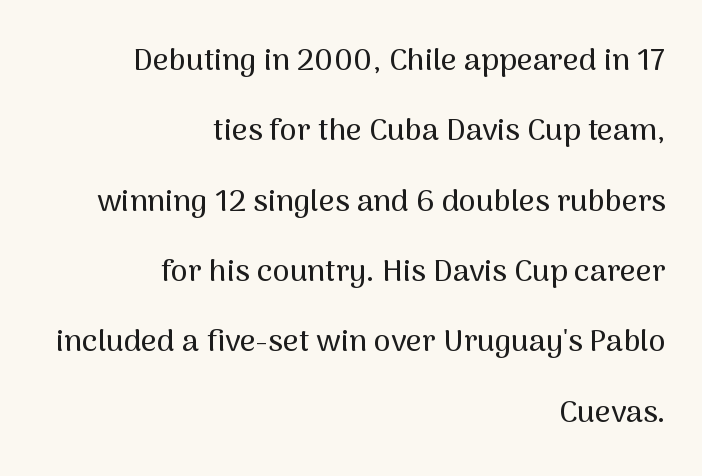
Nobody touched the tracking dial on this one. The axis of the letterforms is exactly vertical. Does the copy run flush right? Yes — the right margin is perfectly even. What's the leading like? Stretched, with rows far apart. These lines are composed in type without serifs. Spacing verdict: proportional, widths tailored to each character.
